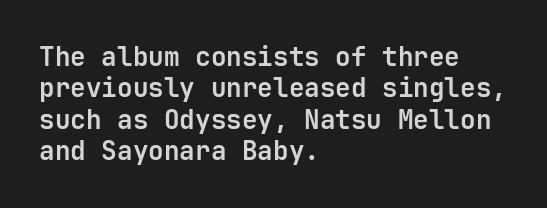
Posture: straight, roman, zero tilt. A student would call this left alignment; a typographer would say flush left, rag right. Rule under the text: the space is simply empty. Between one letter and the next there's only the usual sliver of space. Plenty of ink on the page — the face is bold.
